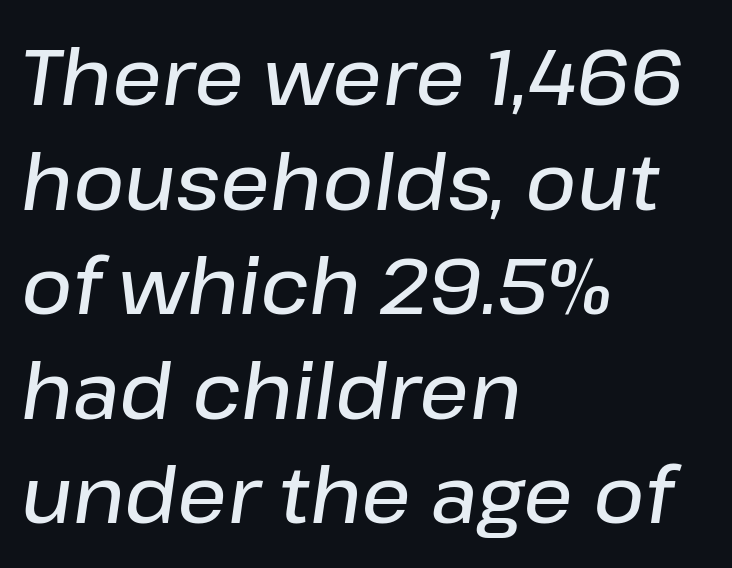
Q: Is the text bold? A: Semi-bold.
Q: Is the text italic (slanted)? A: Yes, it leans right by about 8 degrees.
Q: Is the text underlined? A: No.
Q: How is the paragraph aligned? A: Left-aligned.
Q: Is the spacing between letters normal or unusually wide? A: Normal.
Q: Is the spacing between lines tight, normal or loose? A: Normal.
Q: Width (condensed, normal, or wide)? A: Normal.
Q: Stroke contrast? A: Low.
Q: x-height? A: Medium.
Q: Monospaced? A: No.
